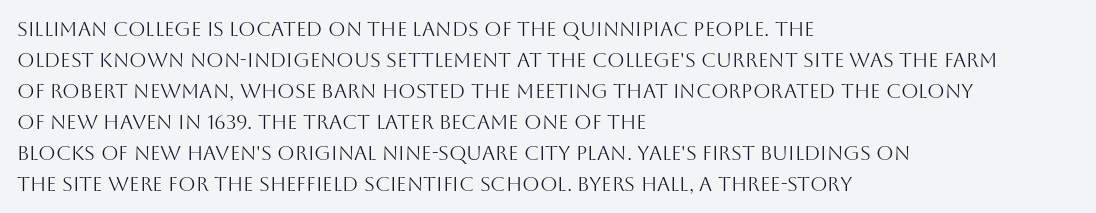
The image shows 20 px text type, upright; set left-aligned, normal line spacing (1.55x), normal letter spacing, not underlined.
